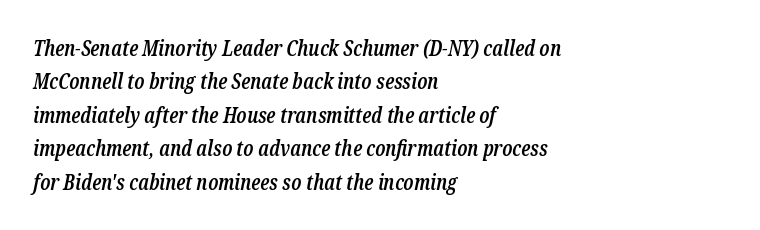
A fair bit of extra ink — the face is semibold, not bold. The zone under the glyphs is completely vacant. A student would call this left alignment; a typographer would say flush left, rag right. An italicized treatment has been applied to the whole sample. Horizontal bands of white between lines are of average thickness.
